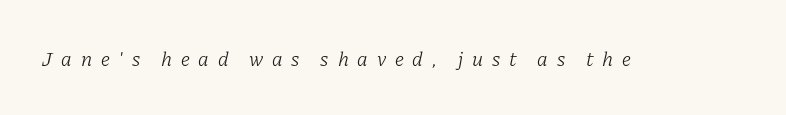
The image shows 21 px text type, italic (leaning right); set unusually wide letter spacing (+0.42 em), not underlined.
